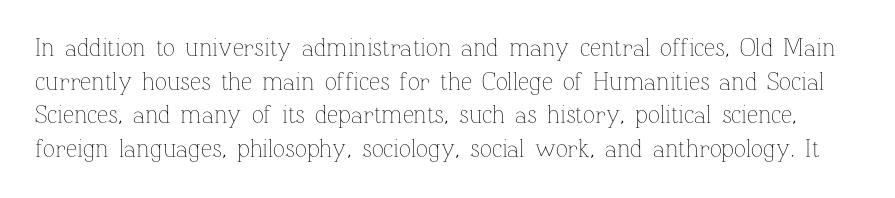
Honestly, there is no underline to notice here at all. These lines were composed using upright roman letters. Rows of type keep a routine distance in the vertical direction. No letter is thick-stroked: the sample isn't bold. You could call the tracking neutral — neither tight nor loose.
